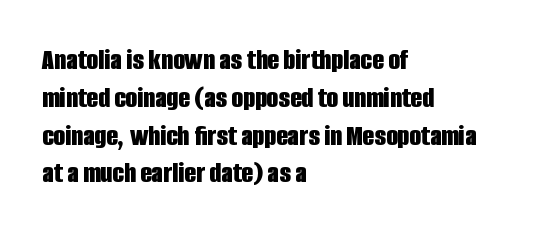
The face used here is proportionally spaced, like ordinary book or web type. Weight check: bold — yes, fully. The passage shown stacks its lines at a standard gap. Standard letterfit; no display-style spreading of the glyphs. Compared with a centered layout, this one pins lines to the left instead. Regarding serifs, this sample does without them.
